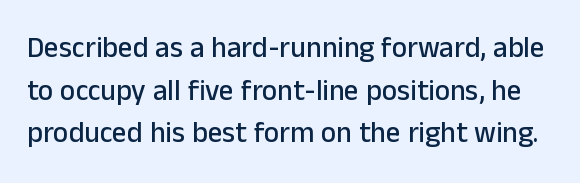
Q: Is the text italic (slanted)? A: No, it is upright.
Q: Is the typeface a serif or a sans-serif typeface? A: Sans-serif.
Q: Is the text underlined? A: No.
Q: Is the spacing between letters normal or unusually wide? A: Normal.
Q: Is the spacing between lines tight, normal or loose? A: Normal.
Q: Width (condensed, normal, or wide)? A: Normal.
Q: Stroke contrast? A: Low.
Q: x-height? A: Medium.
Q: Monospaced? A: No.
